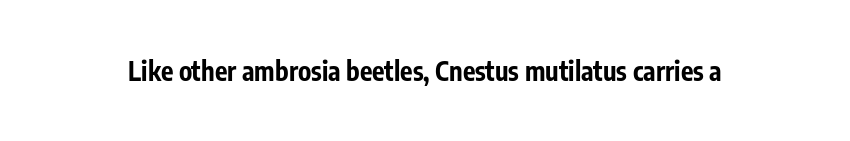
{"italic": "no", "bold": "yes", "underline": "no", "letter_spacing": "normal", "letter_spacing_em": 0.0, "glyph_px": 26}
